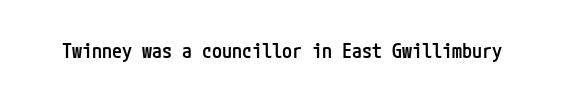
I'd describe the lettering as semibold — firm but not a full bold. The string is rendered with underlining switched off. If you drew a line through each stem, it would be perfectly vertical. Observe the ordinary spacing: letters are neighbours, not strangers.
